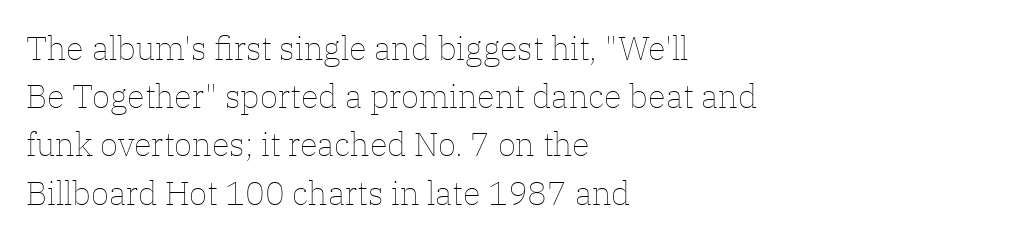
Q: Is the text bold? A: No.
Q: Is the text italic (slanted)? A: No, it is upright.
Q: Is the text underlined? A: No.
Q: How is the paragraph aligned? A: Left-aligned.
Q: Is the spacing between letters normal or unusually wide? A: Normal.
Q: Is the spacing between lines tight, normal or loose? A: Normal.
Q: Width (condensed, normal, or wide)? A: Normal.
Q: Stroke contrast? A: Low.
Q: x-height? A: Medium.
Q: Monospaced? A: No.
